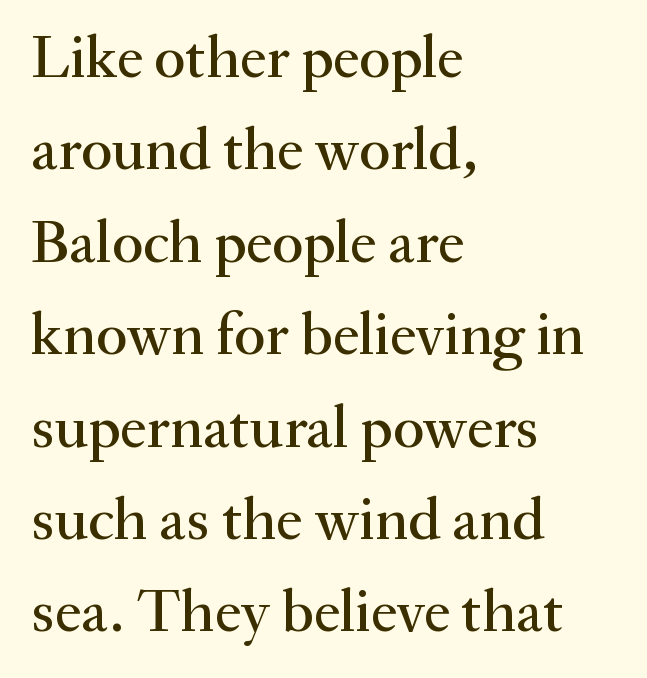
The image shows 60 px serif type, upright; set left-aligned, normal line spacing (1.54x), normal letter spacing, not underlined; medium stroke contrast and a small x-height.
